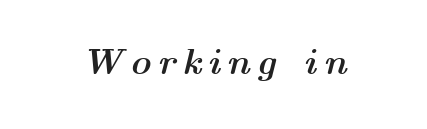
The image shows 36 px semibold, wide type, italic (leaning right); set not underlined; medium stroke contrast and a medium x-height.
